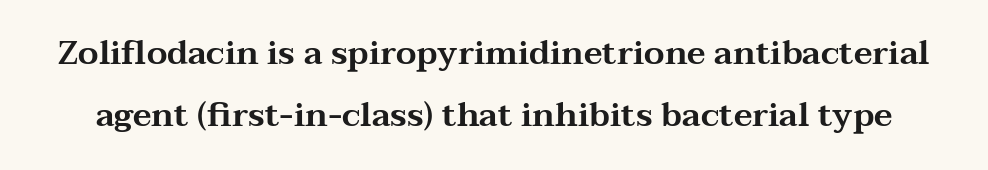
{"serif": "yes", "italic": "no", "width": "wide", "stroke_contrast": "medium", "x_height": "medium", "monospaced": "no", "underline": "no", "line_spacing_ratio": 1.88, "letter_spacing": "normal", "letter_spacing_em": 0.0, "glyph_px": 33}
